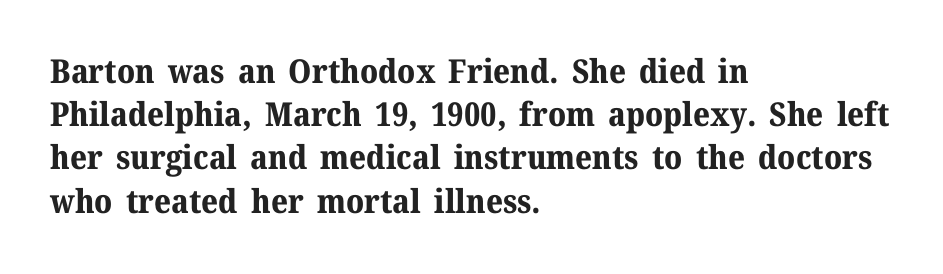
The image shows 33 px bold serif type, upright; set left-aligned, normal line spacing (1.31x), normal letter spacing, not underlined; medium stroke contrast and a medium x-height.
